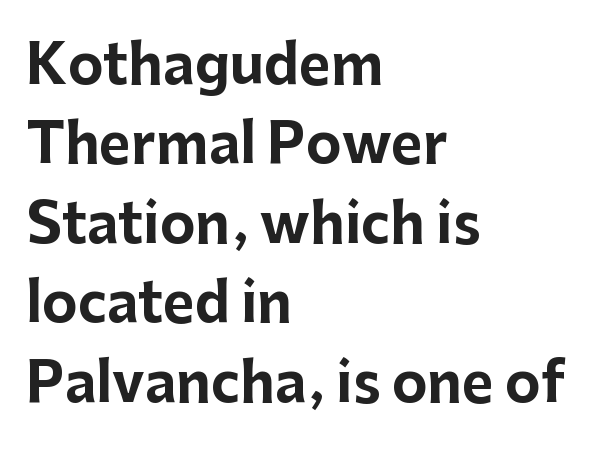
Q: Is the text bold? A: Yes.
Q: Is the text italic (slanted)? A: No, it is upright.
Q: Is the typeface a serif or a sans-serif typeface? A: Sans-serif.
Q: Is the text underlined? A: No.
Q: How is the paragraph aligned? A: Left-aligned.
Q: Is the spacing between letters normal or unusually wide? A: Normal.
Q: Is the spacing between lines tight, normal or loose? A: Normal.
Q: Width (condensed, normal, or wide)? A: Normal.
Q: Stroke contrast? A: Low.
Q: x-height? A: Medium.
Q: Monospaced? A: No.
